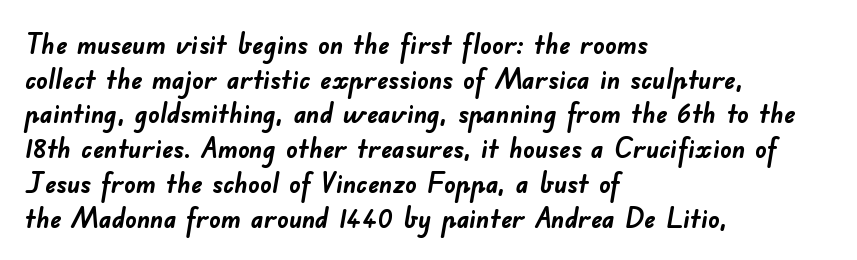
The image shows 28 px semibold sans-serif type; set left-aligned, line spacing 1.24x, normal letter spacing, not underlined; low stroke contrast and a small x-height.
